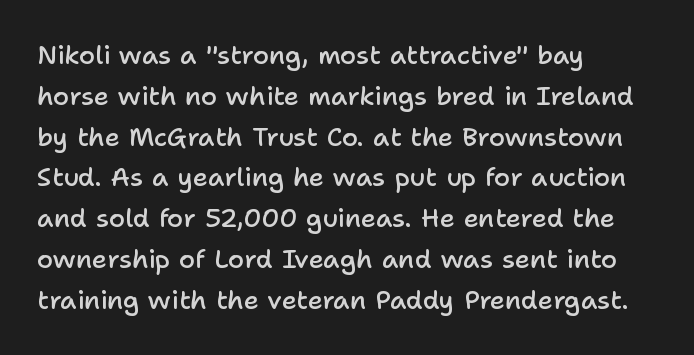
The image shows 26 px text type, upright; set left-aligned, normal line spacing (1.57x), normal letter spacing, not underlined.
